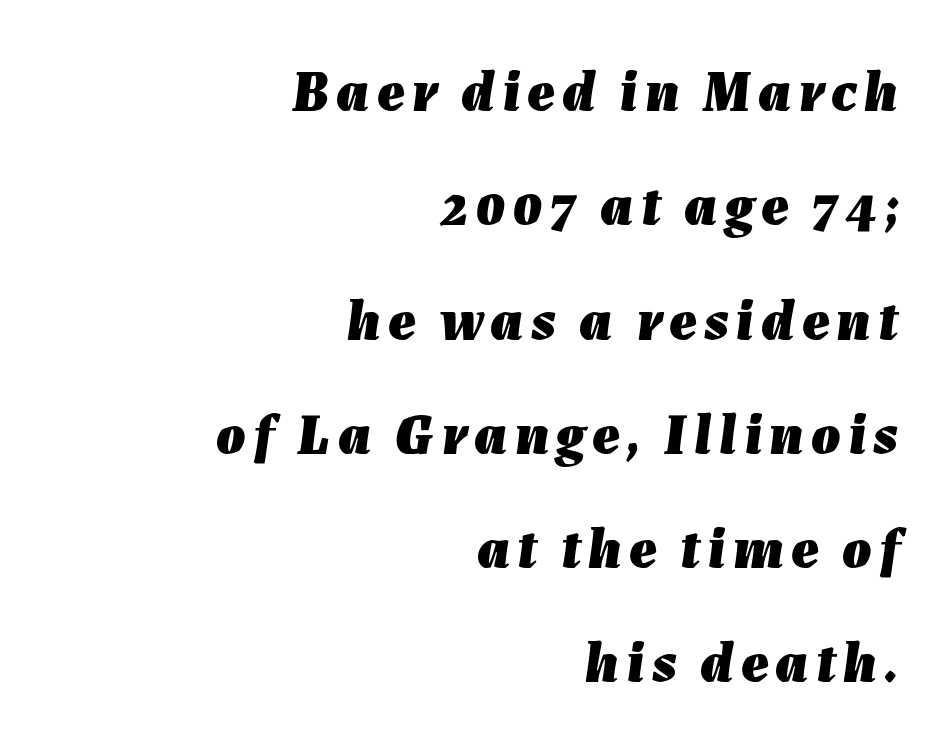
{"italic": "yes", "lean": "right", "slant_degrees": 7, "bold": "yes", "weight": "heavy", "width": "normal", "stroke_contrast": "low", "x_height": "medium", "monospaced": "no", "underline": "no", "align": "right", "line_spacing": "loose", "line_spacing_ratio": 1.97, "glyph_px": 58}
